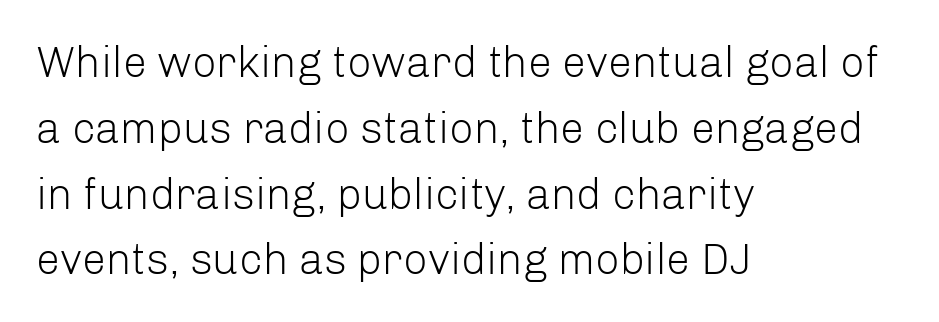
Q: Is the text bold? A: No.
Q: Is the text italic (slanted)? A: No, it is upright.
Q: Is the typeface a serif or a sans-serif typeface? A: Sans-serif.
Q: Is the text underlined? A: No.
Q: How is the paragraph aligned? A: Left-aligned.
Q: Is the spacing between letters normal or unusually wide? A: Normal.
Q: Is the spacing between lines tight, normal or loose? A: Normal.
Q: Width (condensed, normal, or wide)? A: Normal.
Q: Stroke contrast? A: Low.
Q: x-height? A: Medium.
Q: Monospaced? A: No.
